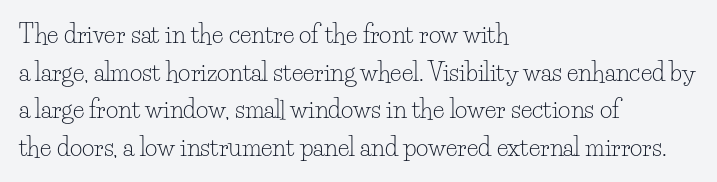
{"italic": "no", "bold": "no", "underline": "no", "align": "left", "line_spacing": "normal", "line_spacing_ratio": 1.57, "letter_spacing": "normal", "letter_spacing_em": 0.0, "glyph_px": 24}
